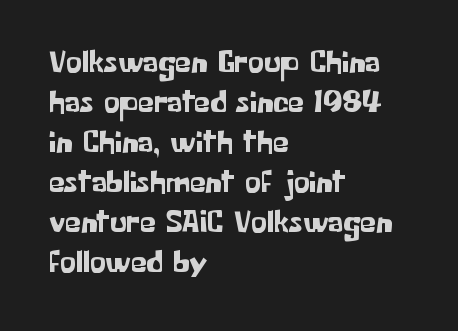
Q: Is the text italic (slanted)? A: No, it is upright.
Q: Is the typeface a serif or a sans-serif typeface? A: Sans-serif.
Q: Is the text underlined? A: No.
Q: How is the paragraph aligned? A: Left-aligned.
Q: Is the spacing between letters normal or unusually wide? A: Normal.
Q: Is the spacing between lines tight, normal or loose? A: Normal.
Q: Width (condensed, normal, or wide)? A: Normal.
Q: Stroke contrast? A: Low.
Q: x-height? A: Medium.
Q: Monospaced? A: No.
